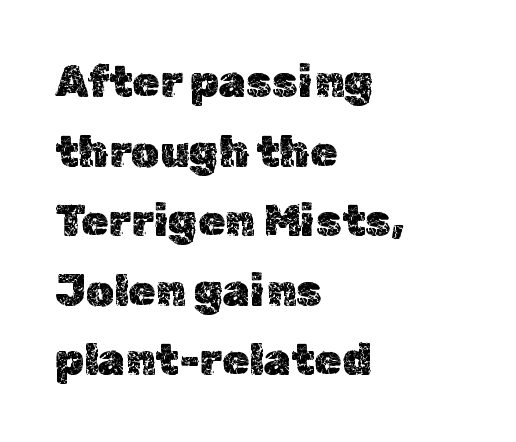
Q: Is the text italic (slanted)? A: No, it is upright.
Q: Is the text underlined? A: No.
Q: How is the paragraph aligned? A: Left-aligned.
Q: Is the spacing between letters normal or unusually wide? A: Normal.
Q: Is the spacing between lines tight, normal or loose? A: Normal.
Q: Width (condensed, normal, or wide)? A: Normal.
Q: x-height? A: Medium.
Q: Monospaced? A: No.
